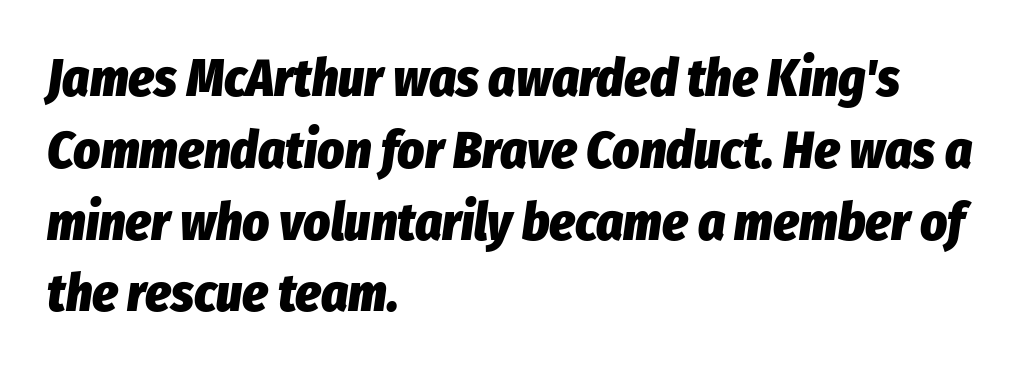
{"italic": "yes", "lean": "right", "slant_degrees": 8, "bold": "yes", "weight": "heavy", "width": "condensed", "stroke_contrast": "low", "x_height": "medium", "monospaced": "no", "underline": "no", "align": "left", "line_spacing": "normal", "line_spacing_ratio": 1.38, "letter_spacing": "normal", "letter_spacing_em": 0.0, "glyph_px": 52}
